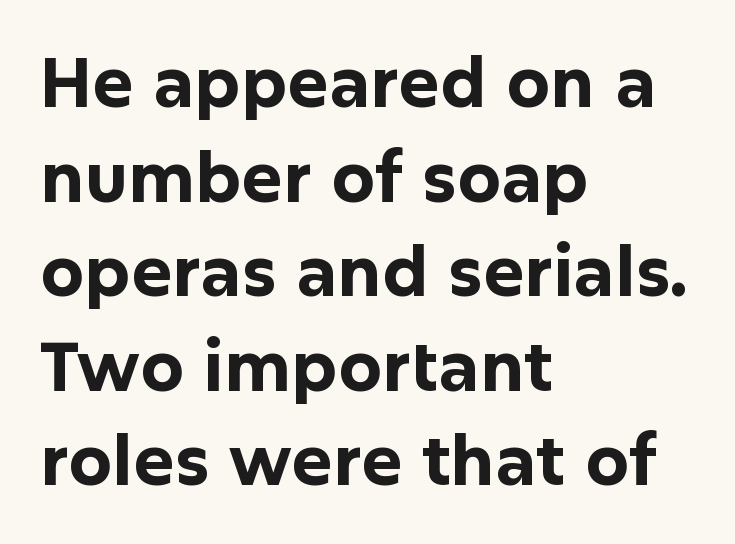
Q: Is the text bold? A: Yes.
Q: Is the text italic (slanted)? A: No, it is upright.
Q: Is the typeface a serif or a sans-serif typeface? A: Sans-serif.
Q: Is the text underlined? A: No.
Q: How is the paragraph aligned? A: Left-aligned.
Q: Is the spacing between letters normal or unusually wide? A: Normal.
Q: Is the spacing between lines tight, normal or loose? A: Normal.
Q: Width (condensed, normal, or wide)? A: Normal.
Q: Stroke contrast? A: Low.
Q: x-height? A: Medium.
Q: Monospaced? A: No.
